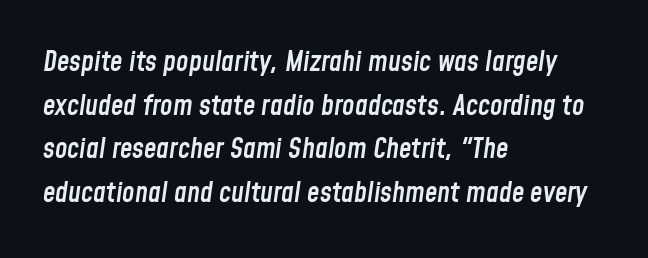
Q: Is the text bold? A: Semi-bold.
Q: Is the text italic (slanted)? A: Yes, it leans right by about 8 degrees.
Q: Is the text underlined? A: No.
Q: How is the paragraph aligned? A: Left-aligned.
Q: Is the spacing between letters normal or unusually wide? A: Normal.
Q: Is the spacing between lines tight, normal or loose? A: Normal.
Q: Width (condensed, normal, or wide)? A: Condensed.
Q: Stroke contrast? A: Low.
Q: x-height? A: Medium.
Q: Monospaced? A: No.
